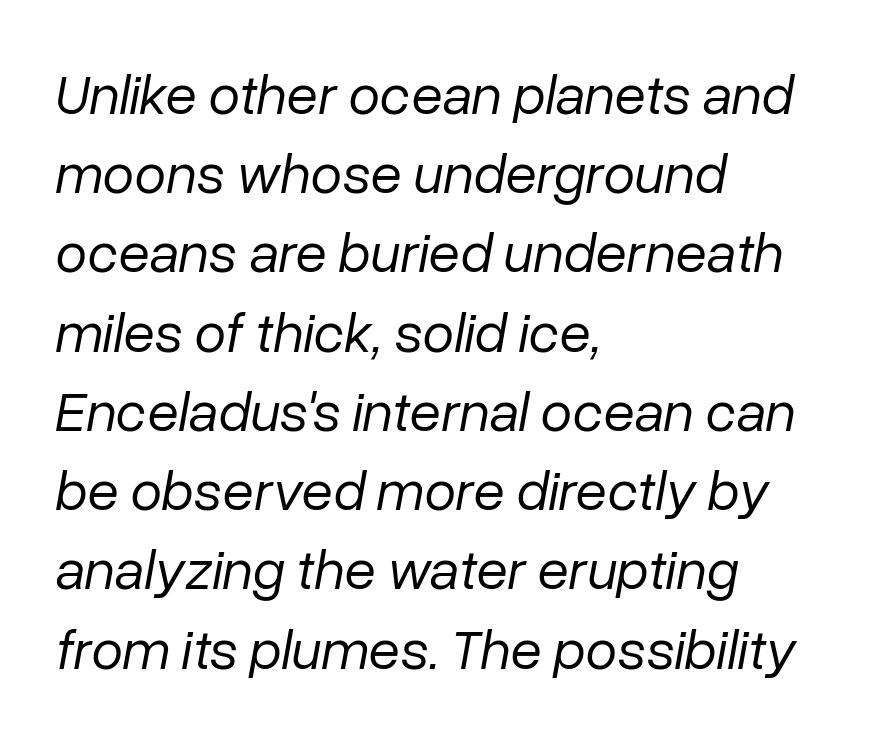
Caption: standard tracking, unaltered. Italic: yes, the glyphs are oblique. Casual observation: everything's shoved over to the left. The baseline area is clear.
